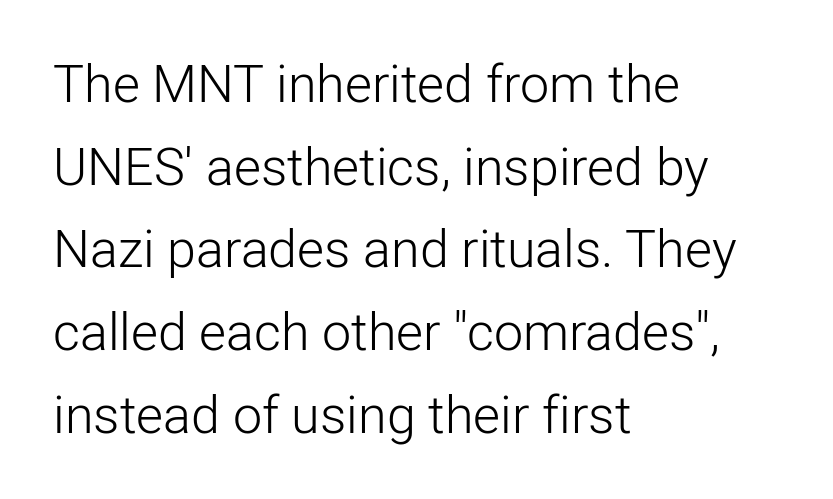
Q: Is the text bold? A: No.
Q: Is the text italic (slanted)? A: No, it is upright.
Q: Is the typeface a serif or a sans-serif typeface? A: Sans-serif.
Q: Is the text underlined? A: No.
Q: How is the paragraph aligned? A: Left-aligned.
Q: Is the spacing between letters normal or unusually wide? A: Normal.
Q: Is the spacing between lines tight, normal or loose? A: Normal.
Q: Width (condensed, normal, or wide)? A: Normal.
Q: Stroke contrast? A: Low.
Q: x-height? A: Medium.
Q: Monospaced? A: No.
